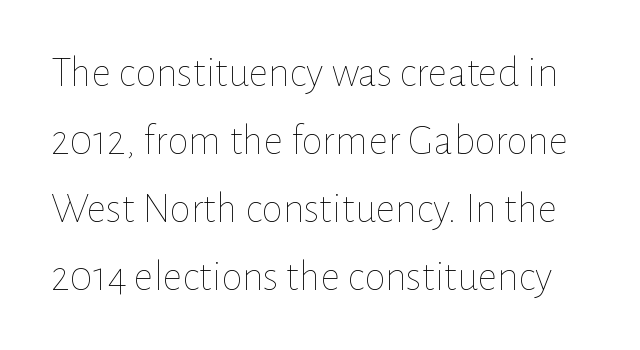
{"italic": "no", "bold": "no", "weight": "thin", "width": "normal", "stroke_contrast": "low", "x_height": "medium", "monospaced": "no", "underline": "no", "line_spacing": "normal", "line_spacing_ratio": 1.58, "letter_spacing": "normal", "letter_spacing_em": 0.0, "glyph_px": 43}
